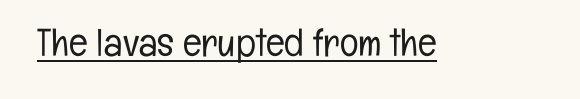
The typeface chosen for these lines omits serifs. Somebody hit Ctrl+U on this one — the words are underlined. The strokes are not fattened; the text isn't bold. Ascenders rise straight up at ninety degrees.
